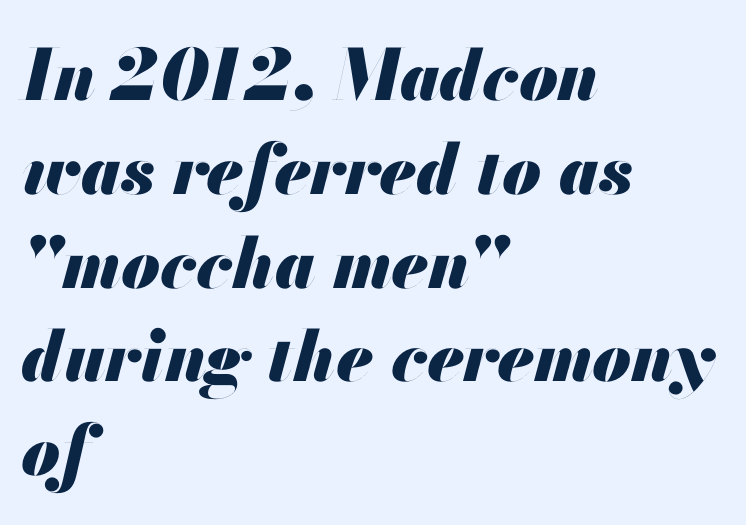
Q: Is the text bold? A: Yes.
Q: Is the text italic (slanted)? A: Yes, it leans right by about 13 degrees.
Q: Is the text underlined? A: No.
Q: How is the paragraph aligned? A: Left-aligned.
Q: Is the spacing between letters normal or unusually wide? A: Normal.
Q: Is the spacing between lines tight, normal or loose? A: Normal.
Q: Width (condensed, normal, or wide)? A: Normal.
Q: Stroke contrast? A: Medium.
Q: x-height? A: Small.
Q: Monospaced? A: No.
